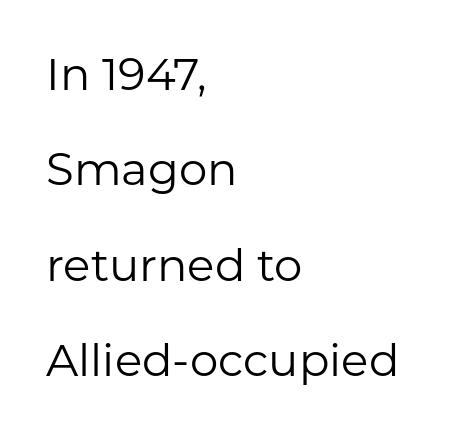
The image shows 45 px regular-weight sans-serif type, upright; set left-aligned, loose line spacing (2.12x), normal letter spacing, not underlined; low stroke contrast and a medium x-height.
